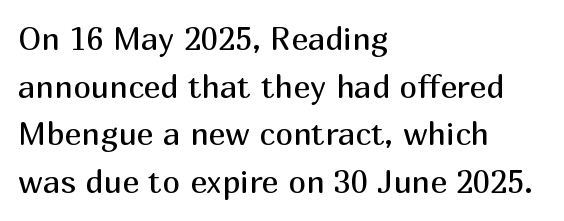
The image shows 32 px regular-weight sans-serif type, upright; set left-aligned, normal line spacing (1.49x), normal letter spacing, not underlined; medium stroke contrast and a medium x-height.
